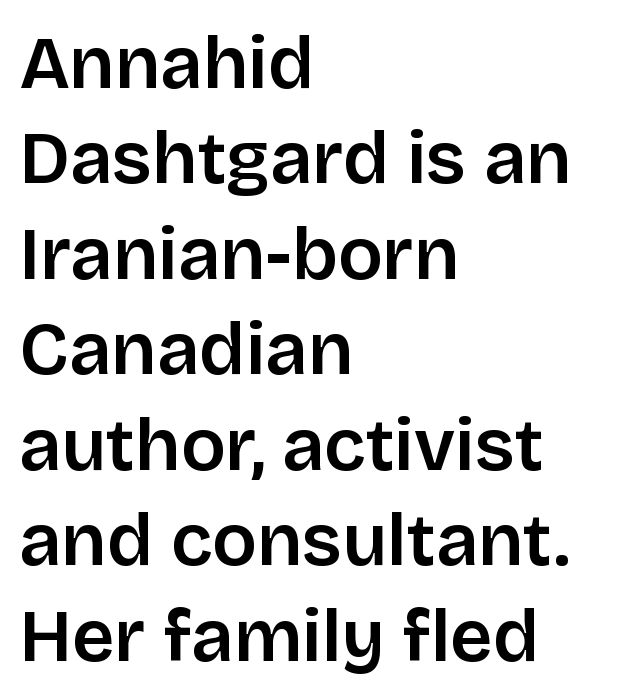
{"serif": "no", "italic": "no", "width": "normal", "stroke_contrast": "low", "x_height": "large", "monospaced": "no", "underline": "no", "align": "left", "line_spacing": "normal", "line_spacing_ratio": 1.29, "letter_spacing": "normal", "letter_spacing_em": 0.0, "glyph_px": 74}
